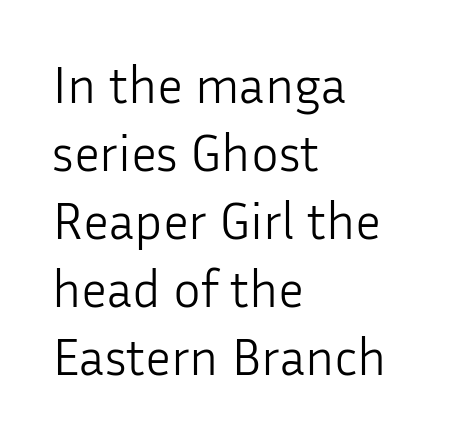
Q: Is the text bold? A: No.
Q: Is the text italic (slanted)? A: No, it is upright.
Q: Is the typeface a serif or a sans-serif typeface? A: Sans-serif.
Q: Is the text underlined? A: No.
Q: How is the paragraph aligned? A: Left-aligned.
Q: Is the spacing between letters normal or unusually wide? A: Normal.
Q: Is the spacing between lines tight, normal or loose? A: Normal.
Q: Width (condensed, normal, or wide)? A: Normal.
Q: Stroke contrast? A: Low.
Q: x-height? A: Medium.
Q: Monospaced? A: No.
